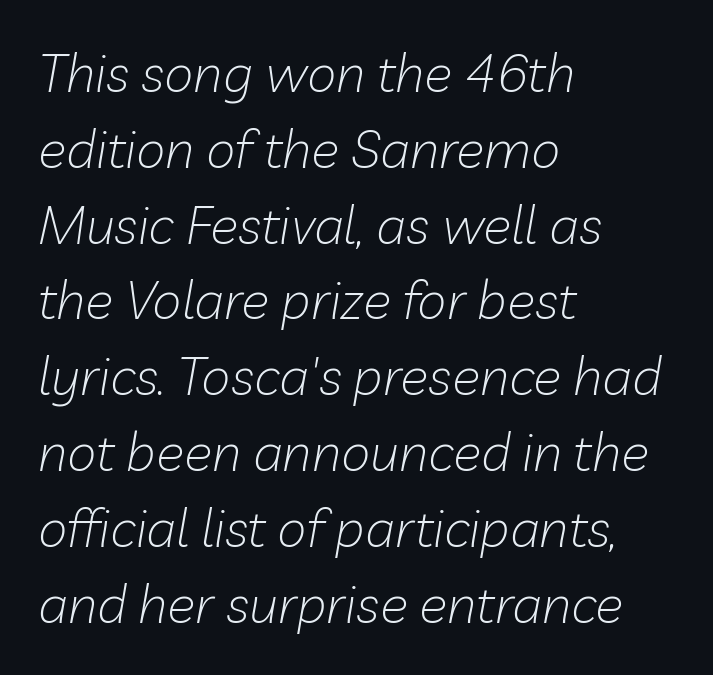
The image shows 53 px light type, italic (leaning right); set left-aligned, normal line spacing (1.43x), normal letter spacing, not underlined; low stroke contrast and a medium x-height.
